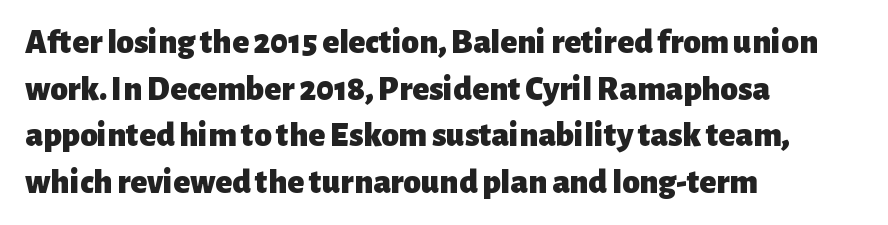
{"serif": "no", "italic": "no", "bold": "yes", "weight": "heavy", "width": "normal", "stroke_contrast": "low", "x_height": "medium", "monospaced": "no", "underline": "no", "align": "left", "line_spacing": "normal", "line_spacing_ratio": 1.33, "letter_spacing": "normal", "letter_spacing_em": 0.0, "glyph_px": 35}
